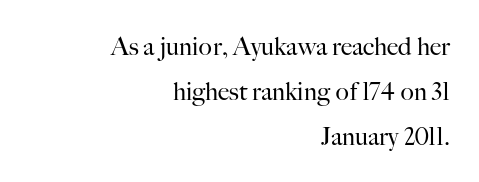
{"italic": "no", "bold": "no", "underline": "no", "align": "right", "line_spacing_ratio": 1.81, "letter_spacing": "normal", "letter_spacing_em": 0.0, "glyph_px": 25}
